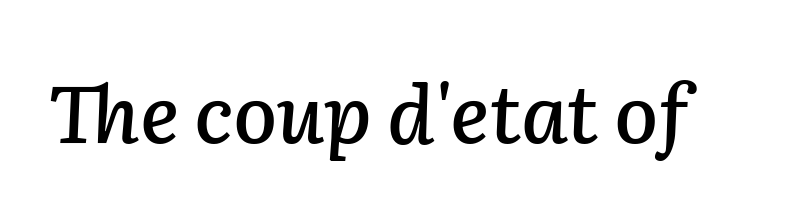
{"italic": "yes", "lean": "right", "slant_degrees": 2, "width": "normal", "stroke_contrast": "low", "x_height": "medium", "monospaced": "no", "underline": "no", "letter_spacing": "normal", "letter_spacing_em": 0.0, "glyph_px": 80}
